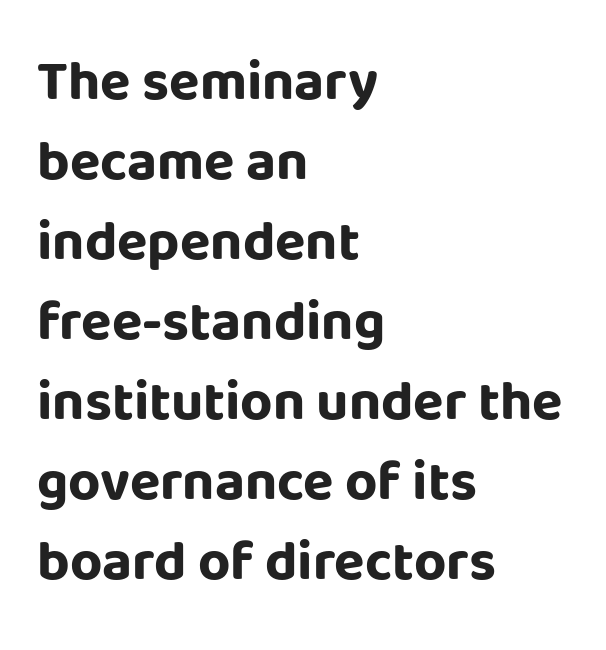
Every character sits straight up, as roman type does. Do the characters align in a grid? No, the font is proportional. The vertical gap from one line to the next is medium. No word sits above an underline. I'd call this a sans setting — the letters go barefoot.
